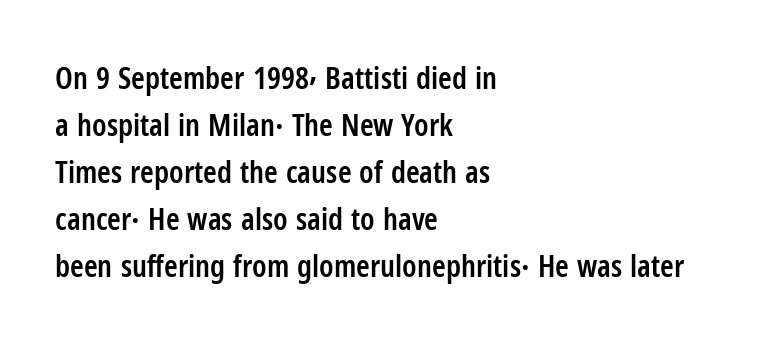
The image shows 31 px semibold, condensed sans-serif type, upright; set left-aligned, normal line spacing (1.52x), normal letter spacing, not underlined; low stroke contrast and a medium x-height.
